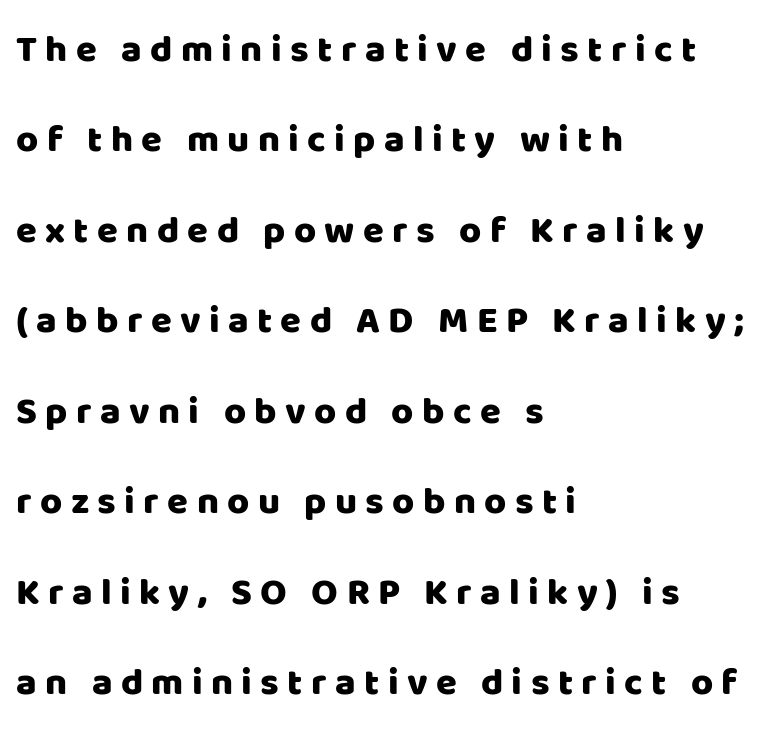
Are there feet on the stems? There aren't — it's a sans. Tracking value appears strongly positive — letters spread wide. The lettering stays uniformly vertical, giving the passage a roman look. Airy leading. Unmarked baselines from the first word to the last.
